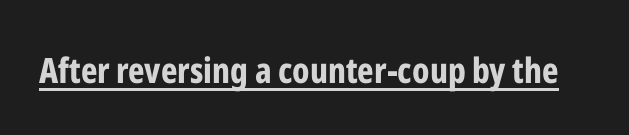
{"serif": "no", "italic": "no", "bold": "yes", "weight": "bold", "width": "condensed", "stroke_contrast": "low", "x_height": "medium", "monospaced": "no", "underline": "yes", "letter_spacing": "normal", "letter_spacing_em": 0.0, "glyph_px": 35}
